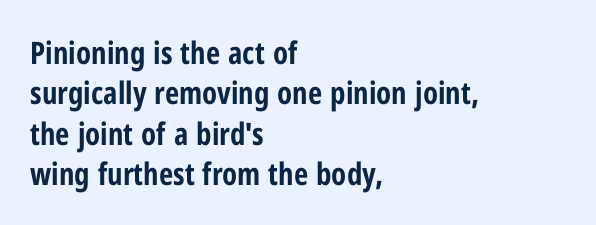
Q: Is the text bold? A: Yes.
Q: Is the text italic (slanted)? A: No, it is upright.
Q: Is the typeface a serif or a sans-serif typeface? A: Sans-serif.
Q: Is the text underlined? A: No.
Q: How is the paragraph aligned? A: Left-aligned.
Q: Is the spacing between letters normal or unusually wide? A: Normal.
Q: Is the spacing between lines tight, normal or loose? A: Normal.
Q: Width (condensed, normal, or wide)? A: Condensed.
Q: Stroke contrast? A: Low.
Q: x-height? A: Medium.
Q: Monospaced? A: No.
